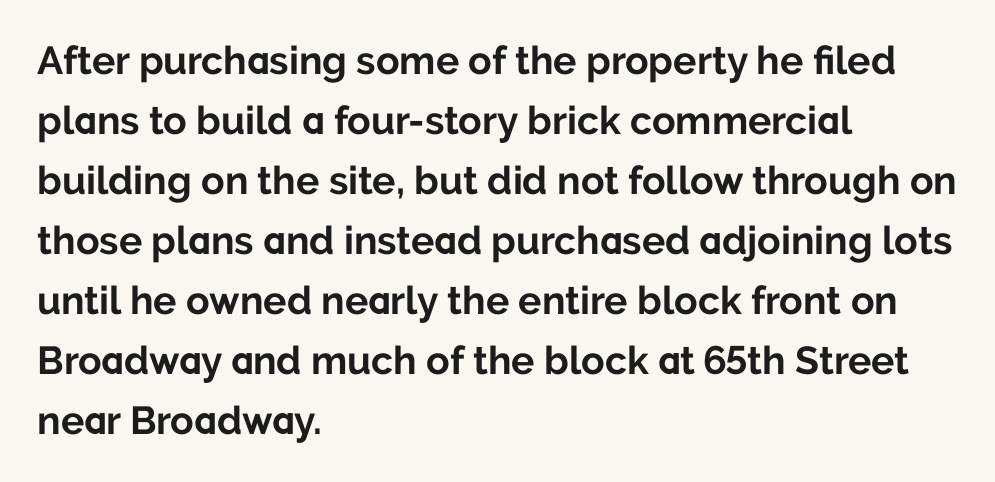
Q: Is the text bold? A: Yes.
Q: Is the text italic (slanted)? A: No, it is upright.
Q: Is the typeface a serif or a sans-serif typeface? A: Sans-serif.
Q: Is the text underlined? A: No.
Q: How is the paragraph aligned? A: Left-aligned.
Q: Is the spacing between letters normal or unusually wide? A: Normal.
Q: Is the spacing between lines tight, normal or loose? A: Normal.
Q: Width (condensed, normal, or wide)? A: Normal.
Q: Stroke contrast? A: Low.
Q: x-height? A: Medium.
Q: Monospaced? A: No.
